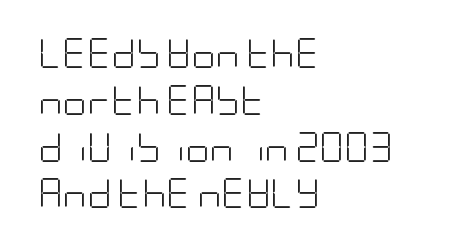
Interline gaps are of average width in this sample. No extra tracking has been applied to these lines. Horizontal alignment here is leftward, the default for most running prose. The type sits square on the baseline with zero lean.
